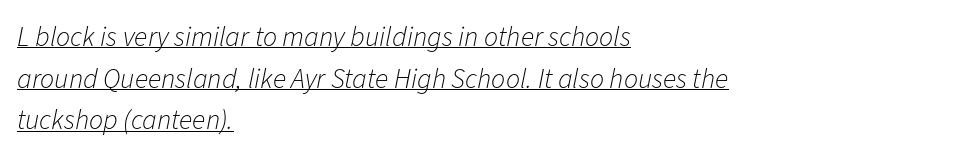
{"italic": "yes", "lean": "right", "slant_degrees": 11, "bold": "no", "weight": "light", "width": "normal", "stroke_contrast": "low", "x_height": "medium", "monospaced": "no", "underline": "yes", "align": "left", "line_spacing": "normal", "line_spacing_ratio": 1.49, "letter_spacing": "normal", "letter_spacing_em": 0.0, "glyph_px": 28}
